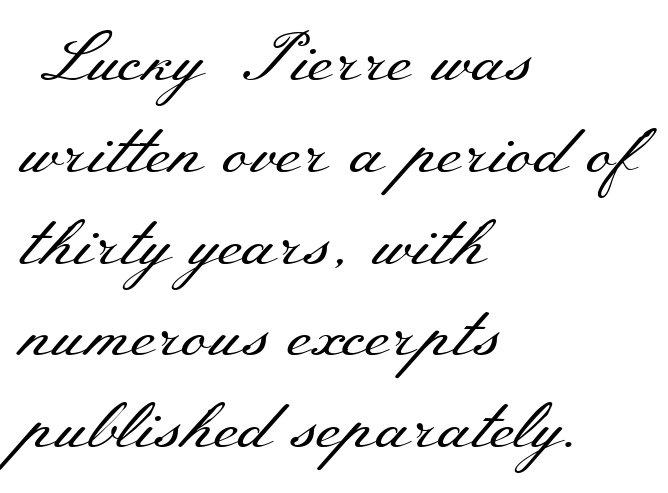
{"serif": "yes", "bold": "no", "weight": "regular", "width": "wide", "stroke_contrast": "medium", "x_height": "small", "monospaced": "no", "underline": "no", "align": "left", "line_spacing": "normal", "line_spacing_ratio": 1.35, "letter_spacing": "normal", "letter_spacing_em": 0.0, "glyph_px": 68}
